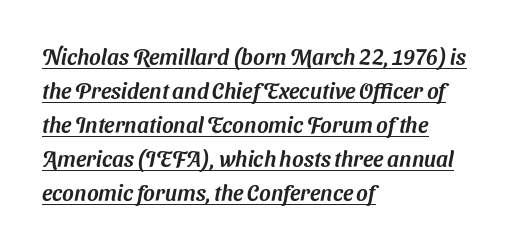
{"underline": "yes", "align": "left", "line_spacing": "normal", "line_spacing_ratio": 1.54, "letter_spacing": "normal", "letter_spacing_em": 0.0, "glyph_px": 22}
